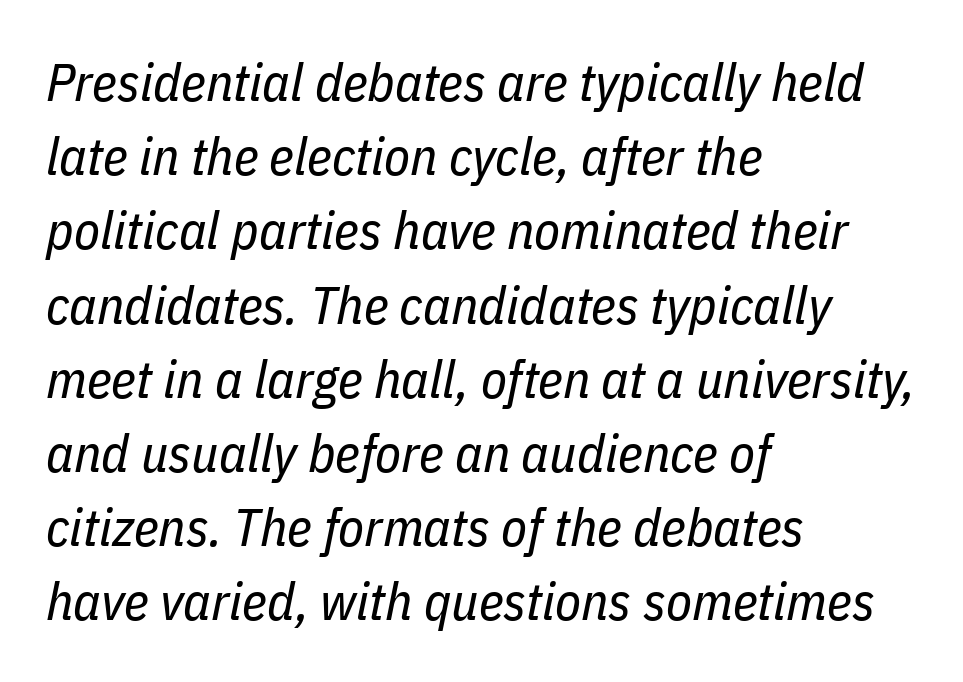
Q: Is the text bold? A: No.
Q: Is the text italic (slanted)? A: Yes, it leans right by about 11 degrees.
Q: Is the text underlined? A: No.
Q: How is the paragraph aligned? A: Left-aligned.
Q: Is the spacing between letters normal or unusually wide? A: Normal.
Q: Is the spacing between lines tight, normal or loose? A: Normal.
Q: Width (condensed, normal, or wide)? A: Condensed.
Q: Stroke contrast? A: Low.
Q: x-height? A: Medium.
Q: Monospaced? A: No.
